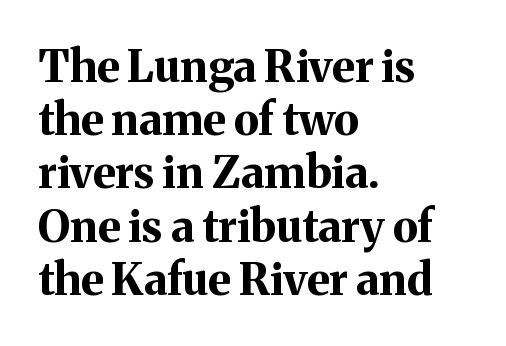
Plenty of ink on the page — the face is bold. Spacing verdict: proportional, widths tailored to each character. Serif or sans? Serif — the stroke terminals have little feet. Notice how the stems are strictly vertical — no italics here. Line beginnings align vertically; line endings do not.
